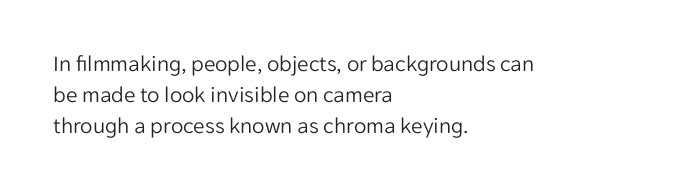
Posture: upright roman. The ragged edge is on the right, which tells us the setting is flush left. Reading down the column, the eye jumps a familiar distance to each next line. The specimen omits any rule beneath the text block's lines. The face looks like a standard text weight, possibly lighter.
